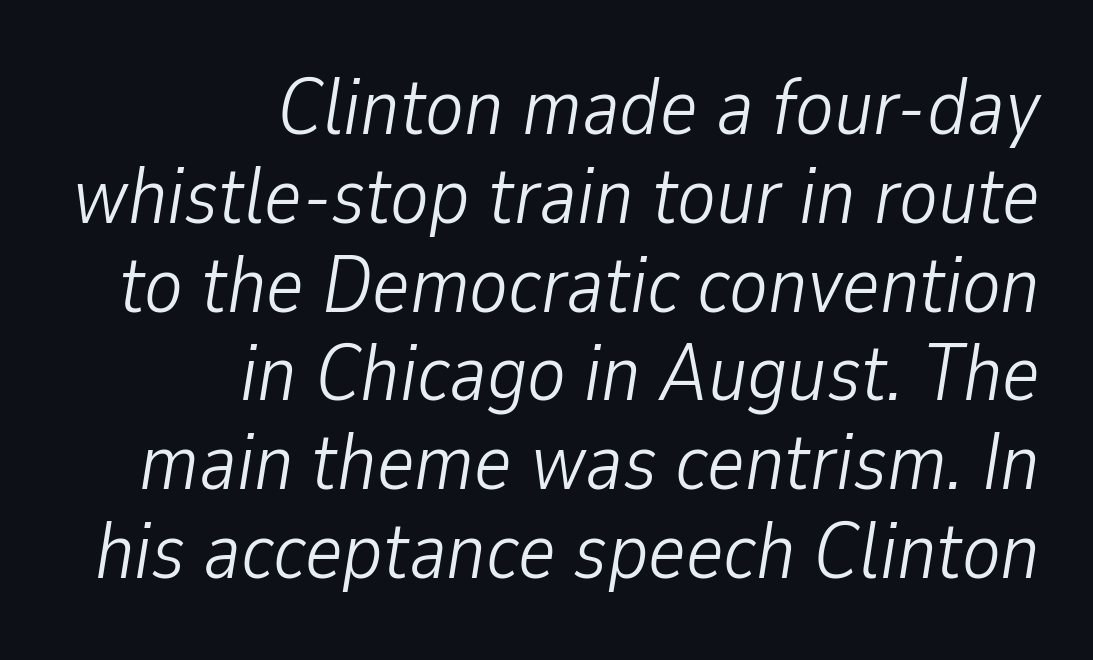
Q: Is the text bold? A: No.
Q: Is the text italic (slanted)? A: Yes, it leans right by about 9 degrees.
Q: Is the text underlined? A: No.
Q: How is the paragraph aligned? A: Right-aligned.
Q: Is the spacing between letters normal or unusually wide? A: Normal.
Q: Is the spacing between lines tight, normal or loose? A: Tight.
Q: Width (condensed, normal, or wide)? A: Condensed.
Q: Stroke contrast? A: Low.
Q: x-height? A: Medium.
Q: Monospaced? A: No.
